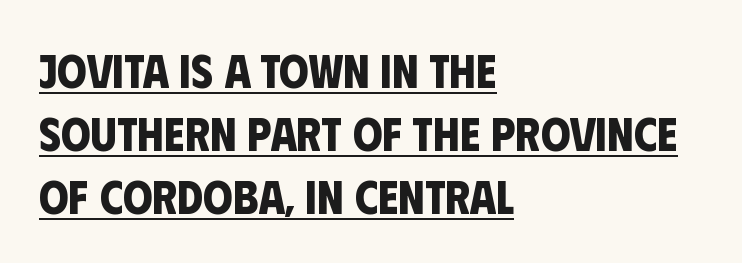
{"serif": "no", "bold": "yes", "weight": "bold", "width": "condensed", "stroke_contrast": "low", "x_height": "large", "monospaced": "no", "underline": "yes", "align": "left", "line_spacing": "normal", "line_spacing_ratio": 1.34, "letter_spacing": "normal", "letter_spacing_em": 0.0, "glyph_px": 47}
